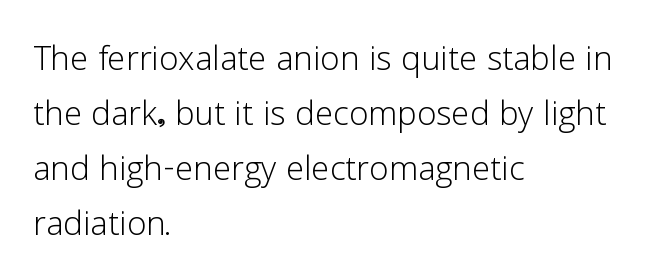
{"serif": "no", "italic": "no", "bold": "no", "weight": "light", "width": "normal", "stroke_contrast": "low", "x_height": "medium", "monospaced": "no", "underline": "no", "align": "left", "line_spacing": "normal", "line_spacing_ratio": 1.25, "letter_spacing": "normal", "letter_spacing_em": 0.0, "glyph_px": 44}
